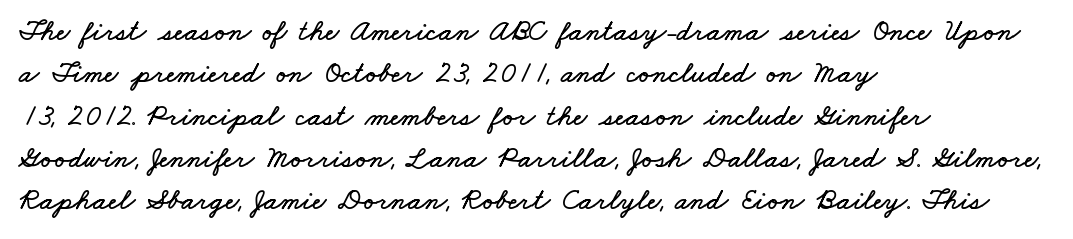
The image shows 30 px wide type; set left-aligned, normal line spacing (1.41x), normal letter spacing, not underlined; low stroke contrast and a small x-height.
